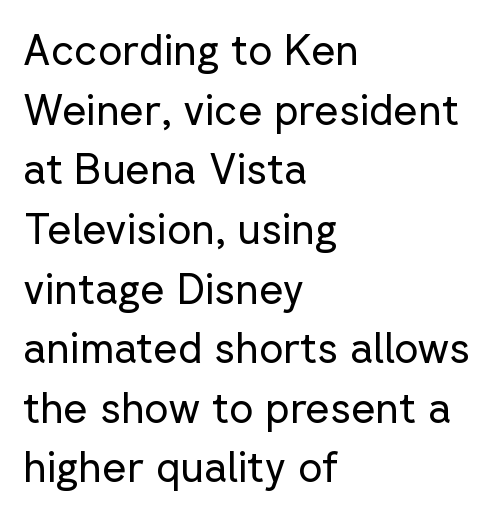
The image shows 42 px regular-weight sans-serif type, upright; set left-aligned, normal line spacing (1.42x), normal letter spacing, not underlined; low stroke contrast and a medium x-height.
